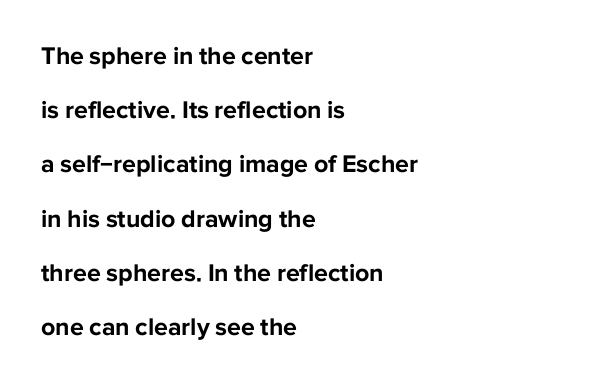
The image shows 25 px bold type, upright; set left-aligned, loose line spacing (2.17x), normal letter spacing, not underlined.
